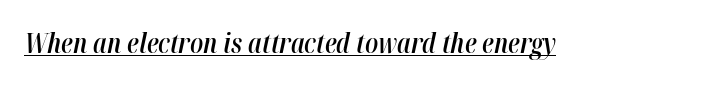
Notice how a bar underscores the lettering throughout. Rendered with sloped, italic letterforms. Nobody touched the tracking dial on this one. As a designer I'd log this as weight 600, semibold.
